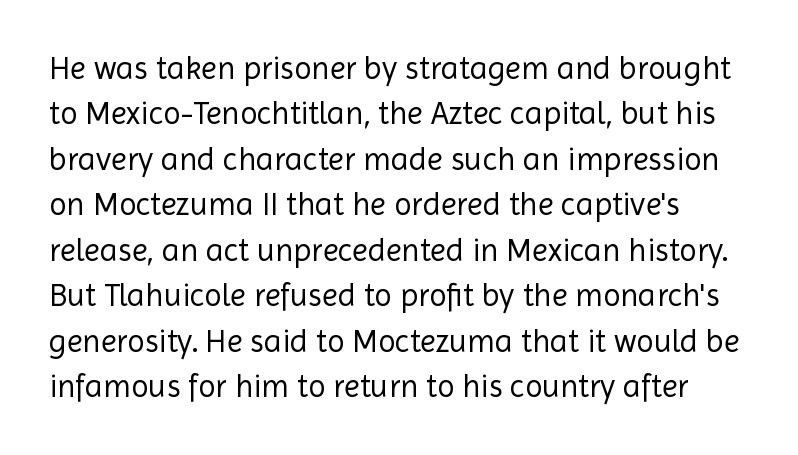
The image shows 32 px regular-weight sans-serif type, upright; set normal line spacing (1.42x), normal letter spacing, not underlined; a medium x-height.
